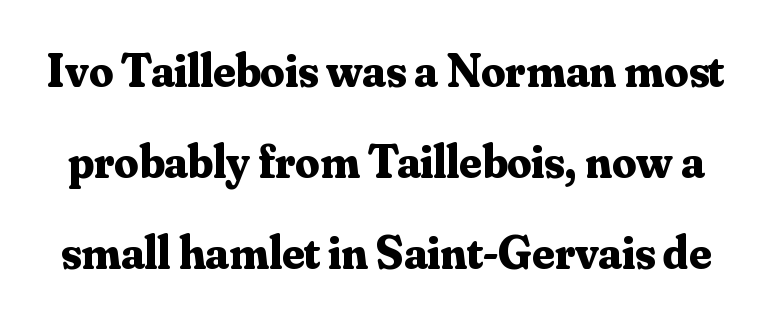
The axis of the letterforms is exactly vertical. The gap between lines stays unmarked. I'd describe the lettering as bold — thick and assertive. This rendering employs a face with finishing strokes, i.e., a serif. Leading: increased. Characters follow at the spacing the type designer built in.
